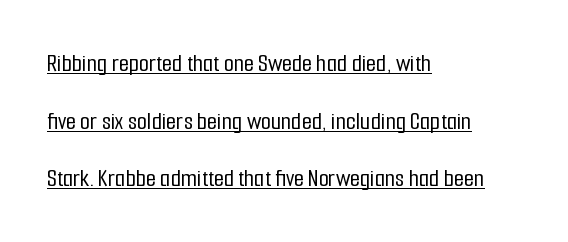
Q: Is the text italic (slanted)? A: No, it is upright.
Q: Is the text underlined? A: Yes.
Q: How is the paragraph aligned? A: Left-aligned.
Q: Is the spacing between letters normal or unusually wide? A: Normal.
Q: Is the spacing between lines tight, normal or loose? A: Loose.
